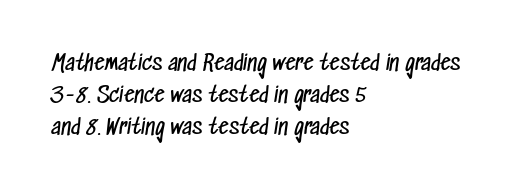
Q: Is the text bold? A: No.
Q: Is the text underlined? A: No.
Q: How is the paragraph aligned? A: Left-aligned.
Q: Is the spacing between letters normal or unusually wide? A: Normal.
Q: Is the spacing between lines tight, normal or loose? A: Normal.
